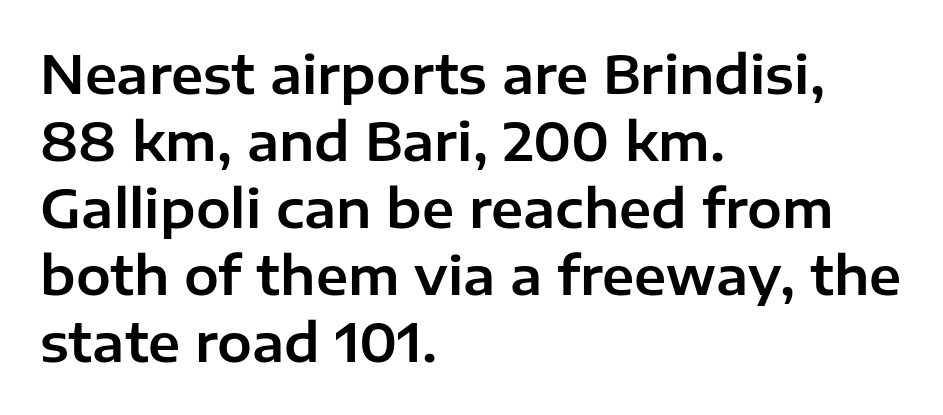
Q: Is the text italic (slanted)? A: No, it is upright.
Q: Is the typeface a serif or a sans-serif typeface? A: Sans-serif.
Q: Is the text underlined? A: No.
Q: How is the paragraph aligned? A: Left-aligned.
Q: Is the spacing between letters normal or unusually wide? A: Normal.
Q: Is the spacing between lines tight, normal or loose? A: Normal.
Q: Width (condensed, normal, or wide)? A: Normal.
Q: Stroke contrast? A: Low.
Q: x-height? A: Medium.
Q: Monospaced? A: No.
